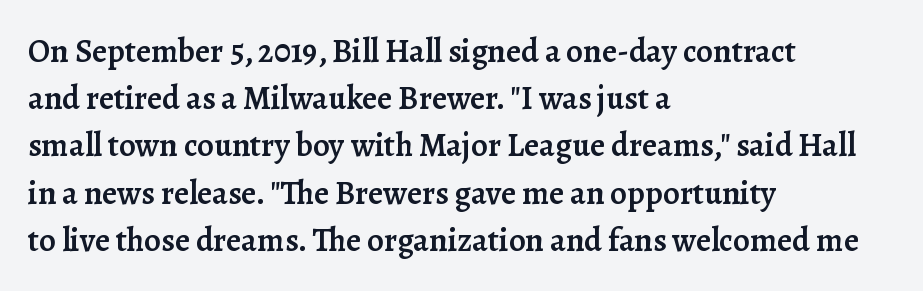
{"serif": "yes", "italic": "no", "bold": "semi", "weight": "semibold", "width": "normal", "stroke_contrast": "low", "x_height": "medium", "monospaced": "no", "underline": "no", "align": "left", "line_spacing": "normal", "line_spacing_ratio": 1.43, "letter_spacing": "normal", "letter_spacing_em": 0.0, "glyph_px": 33}
